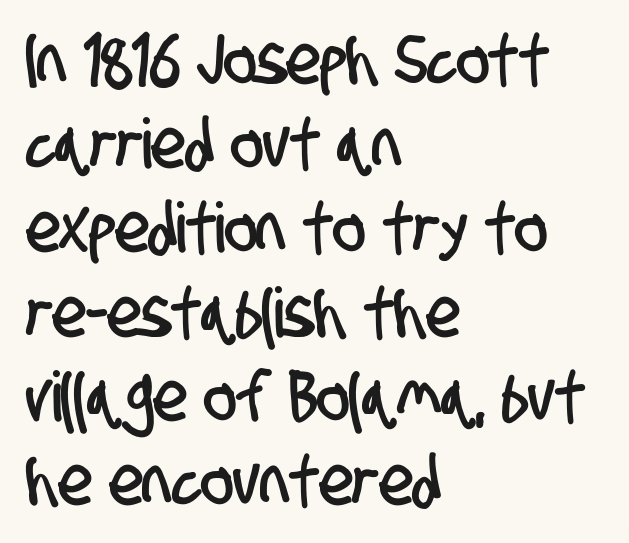
The space directly below the letters is spotless. Default kerning and tracking; the words read as compact shapes. To sum up the face: it is a sans, with no serifs. The passage is arranged the way most books set body copy — flush left. These lines are rendered in a variable-pitch font.
